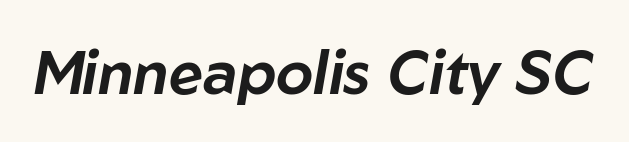
The image shows 60 px text type, italic (leaning right); set normal letter spacing, not underlined; low stroke contrast and a medium x-height.
